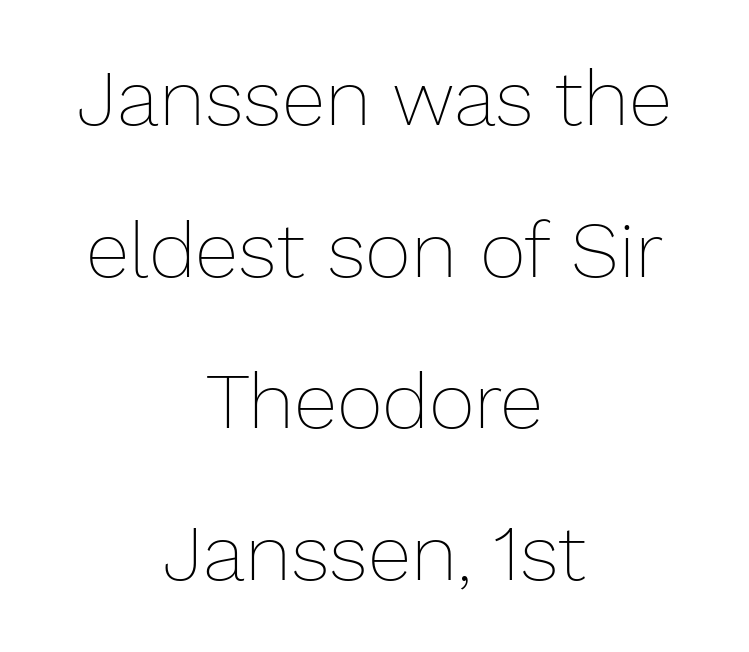
The image shows 79 px thin type, upright; set centered, loose line spacing (1.92x), normal letter spacing, not underlined; low stroke contrast and a medium x-height.
